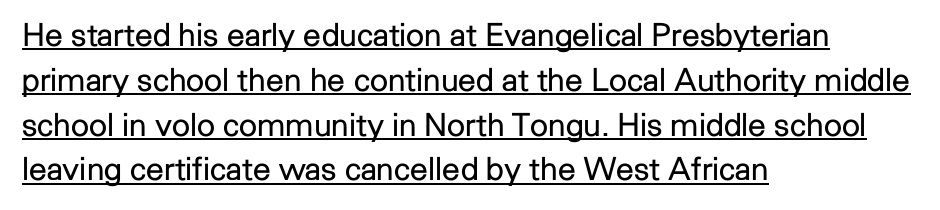
The image shows 32 px regular-weight sans-serif type, upright; set left-aligned, normal line spacing (1.4x), normal letter spacing, underlined; low stroke contrast and a medium x-height.
